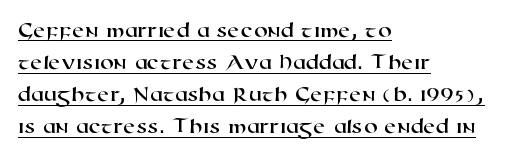
{"underline": "yes", "align": "left", "line_spacing": "normal", "line_spacing_ratio": 1.46, "letter_spacing": "normal", "letter_spacing_em": 0.0, "glyph_px": 22}
